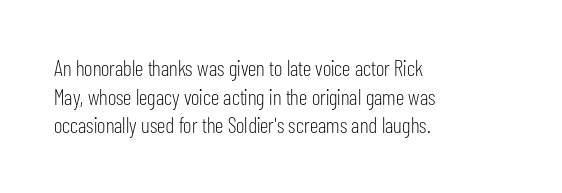
Q: Is the text bold? A: No.
Q: Is the text italic (slanted)? A: No, it is upright.
Q: Is the text underlined? A: No.
Q: How is the paragraph aligned? A: Left-aligned.
Q: Is the spacing between letters normal or unusually wide? A: Normal.
Q: Is the spacing between lines tight, normal or loose? A: Normal.
